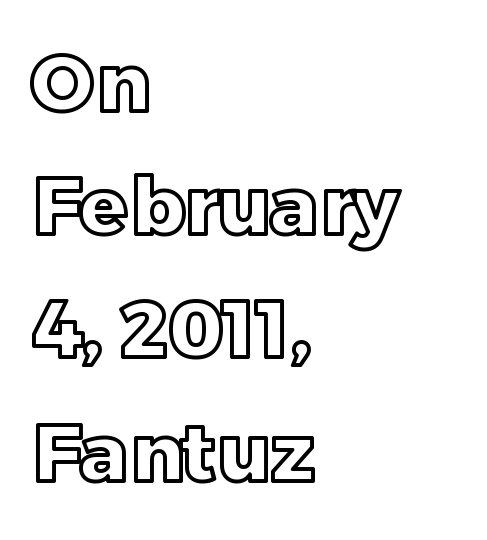
The image shows 79 px text type, upright; set left-aligned, normal line spacing (1.56x), normal letter spacing, not underlined; a large x-height.
